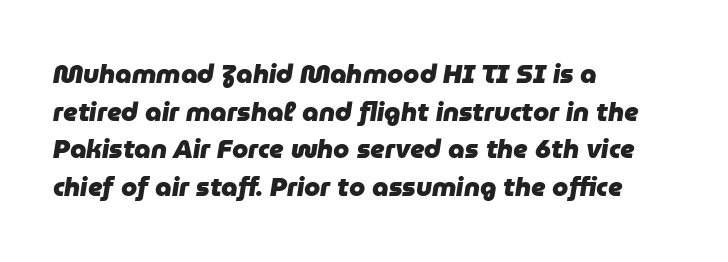
Q: Is the text bold? A: Yes.
Q: Is the text italic (slanted)? A: Yes, it leans right by about 9 degrees.
Q: Is the text underlined? A: No.
Q: How is the paragraph aligned? A: Left-aligned.
Q: Is the spacing between letters normal or unusually wide? A: Normal.
Q: Is the spacing between lines tight, normal or loose? A: Normal.
